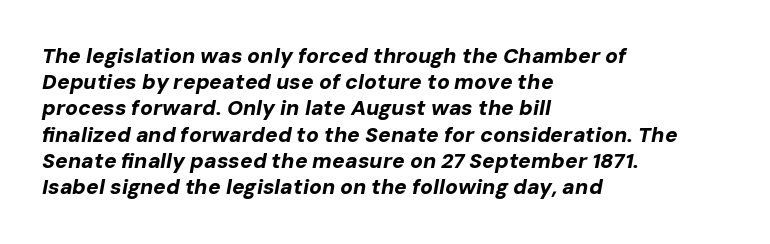
The image shows 21 px bold type, italic (leaning right); set left-aligned, normal line spacing (1.25x), normal letter spacing, not underlined.
